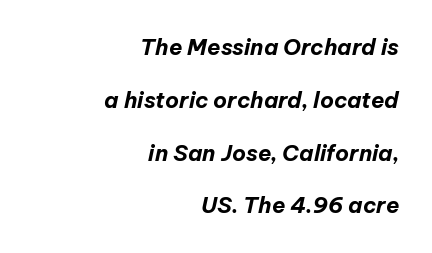
Look at the tracking — it's just the regular setting, nothing added. Honestly, there is no underline to notice here at all. Loosely led — the rows are spread out. Which margin do the lines hug? The right one — the left edge is uneven. If you drew a line through each stem, it would be angled.
